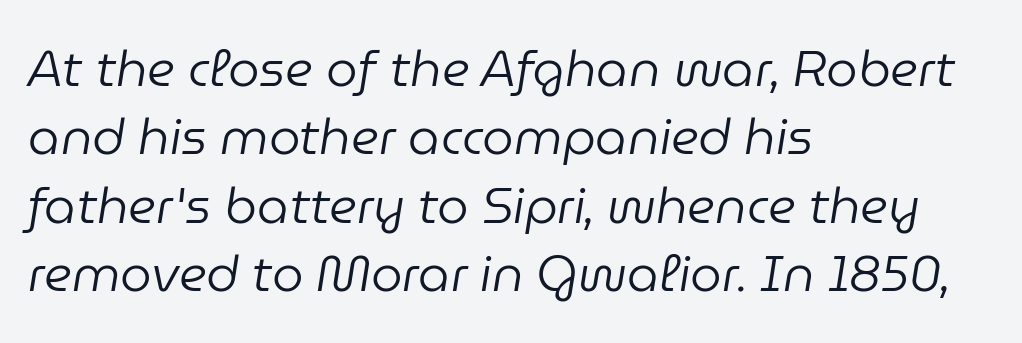
The image shows 50 px regular-weight type, italic (leaning right); set left-aligned, normal line spacing (1.37x), normal letter spacing, not underlined; low stroke contrast and a medium x-height.
